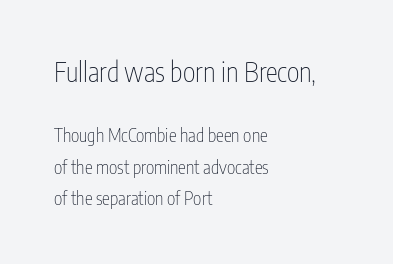
Q: Is the text bold? A: No.
Q: Is the text italic (slanted)? A: No, it is upright.
Q: Is the text underlined? A: No.
Q: How is the paragraph aligned? A: Left-aligned.
Q: Is the spacing between letters normal or unusually wide? A: Normal.
Q: Which block of text is set in a larger size, the first (top) or the second (bottom)? A: The first (top) one.
